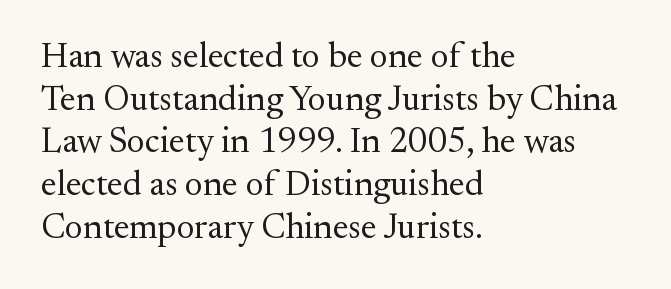
Q: Is the text bold? A: No.
Q: Is the text italic (slanted)? A: No, it is upright.
Q: Is the typeface a serif or a sans-serif typeface? A: Serif.
Q: Is the text underlined? A: No.
Q: How is the paragraph aligned? A: Left-aligned.
Q: Is the spacing between letters normal or unusually wide? A: Normal.
Q: Width (condensed, normal, or wide)? A: Normal.
Q: Stroke contrast? A: Medium.
Q: x-height? A: Small.
Q: Monospaced? A: No.
